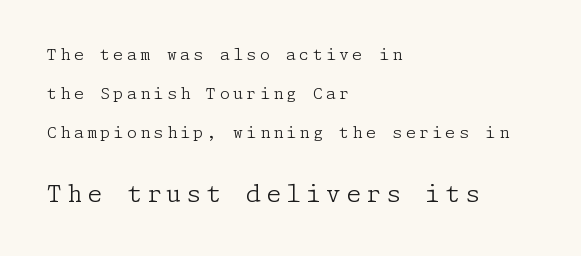
Someone cranked the tracking dial way up on this one. A bare baseline throughout the passage. Does the lettering tilt? It doesn't — this is upright. A student would call this left alignment; a typographer would say flush left, rag right. Size contrast runs from small at the top to large at the bottom. Think standard paragraph weight, or any step lighter than that.
